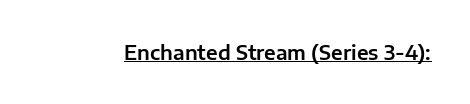
{"italic": "no", "underline": "yes", "letter_spacing": "normal", "letter_spacing_em": 0.0, "glyph_px": 20}
